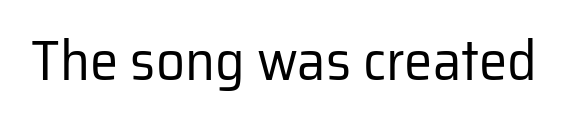
{"serif": "no", "italic": "no", "bold": "no", "weight": "regular", "width": "normal", "stroke_contrast": "low", "x_height": "medium", "monospaced": "no", "underline": "no", "letter_spacing": "normal", "letter_spacing_em": 0.0, "glyph_px": 57}
